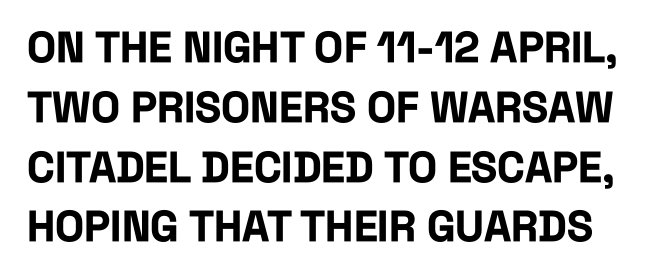
Q: Is the text bold? A: Yes.
Q: Is the text italic (slanted)? A: No, it is upright.
Q: Is the typeface a serif or a sans-serif typeface? A: Sans-serif.
Q: Is the text underlined? A: No.
Q: Is the spacing between letters normal or unusually wide? A: Normal.
Q: Is the spacing between lines tight, normal or loose? A: Normal.
Q: Width (condensed, normal, or wide)? A: Condensed.
Q: Stroke contrast? A: Low.
Q: x-height? A: Large.
Q: Monospaced? A: No.
